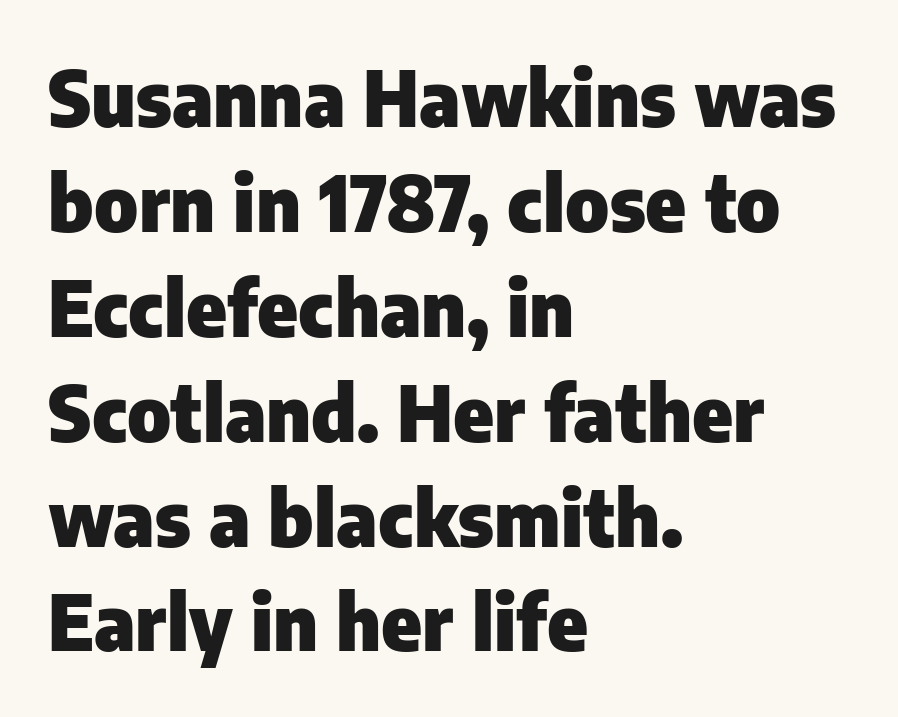
{"serif": "no", "italic": "no", "bold": "yes", "weight": "heavy", "width": "normal", "stroke_contrast": "low", "x_height": "medium", "monospaced": "no", "underline": "no", "align": "left", "line_spacing": "normal", "line_spacing_ratio": 1.38, "letter_spacing": "normal", "letter_spacing_em": 0.0, "glyph_px": 76}
